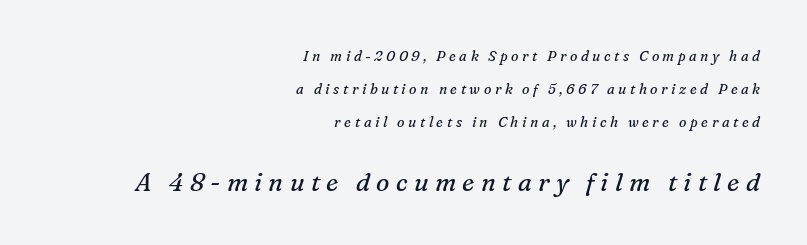
Q: Is the text bold? A: No.
Q: Is the text italic (slanted)? A: Yes, it leans right by about 16 degrees.
Q: Is the text underlined? A: No.
Q: How is the paragraph aligned? A: Right-aligned.
Q: Is the spacing between letters normal or unusually wide? A: Unusually wide.
Q: Is the spacing between lines tight, normal or loose? A: Loose.
Q: Which block of text is set in a larger size, the first (top) or the second (bottom)? A: The second (bottom) one.
